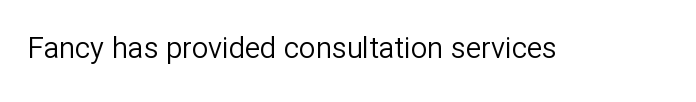
Does the lettering tilt? It doesn't — this is upright. Here the designer chose a conventional face with non-uniform glyph widths. Unmarked baselines from the first word to the last. Look at the tracking — it's just the regular setting, nothing added.
